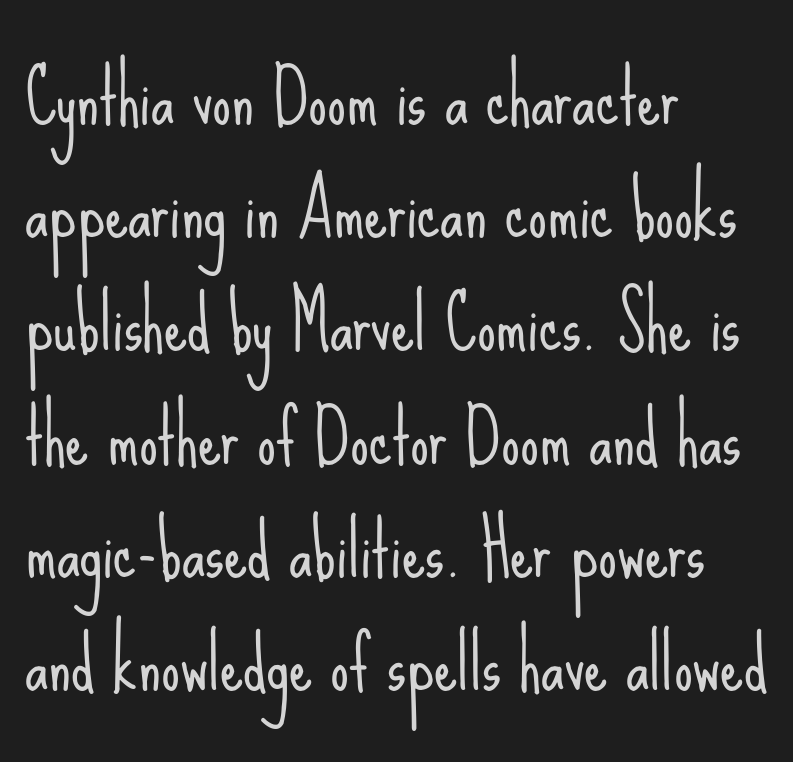
Q: Is the text bold? A: No.
Q: Is the text italic (slanted)? A: No, it is upright.
Q: Is the typeface a serif or a sans-serif typeface? A: Sans-serif.
Q: Is the text underlined? A: No.
Q: How is the paragraph aligned? A: Left-aligned.
Q: Is the spacing between letters normal or unusually wide? A: Normal.
Q: Is the spacing between lines tight, normal or loose? A: Normal.
Q: Width (condensed, normal, or wide)? A: Condensed.
Q: Stroke contrast? A: Low.
Q: x-height? A: Small.
Q: Monospaced? A: No.
